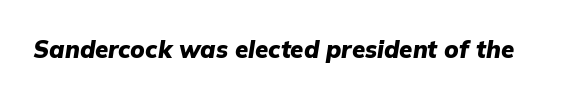
{"italic": "yes", "lean": "right", "slant_degrees": 9, "bold": "yes", "underline": "no", "letter_spacing": "normal", "letter_spacing_em": 0.0, "glyph_px": 24}
